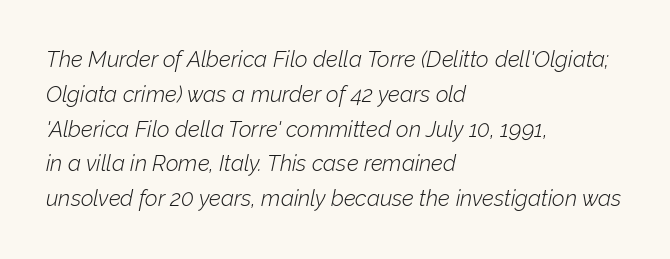
{"italic": "yes", "lean": "right", "slant_degrees": 12, "bold": "no", "underline": "no", "align": "left", "line_spacing": "normal", "line_spacing_ratio": 1.58, "letter_spacing": "normal", "letter_spacing_em": 0.0, "glyph_px": 22}
